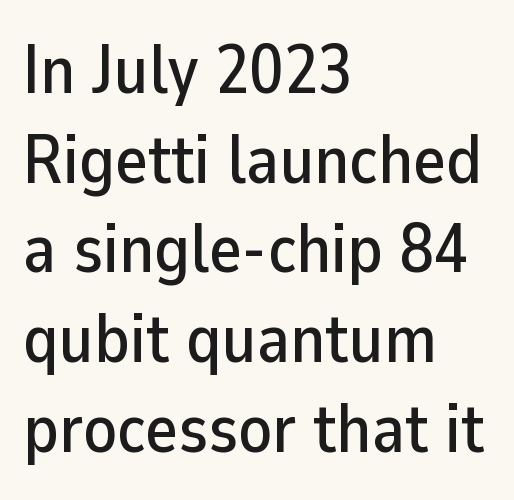
{"serif": "no", "italic": "no", "width": "normal", "stroke_contrast": "low", "x_height": "medium", "monospaced": "no", "underline": "no", "align": "left", "line_spacing": "normal", "line_spacing_ratio": 1.3, "letter_spacing": "normal", "letter_spacing_em": 0.0, "glyph_px": 69}
